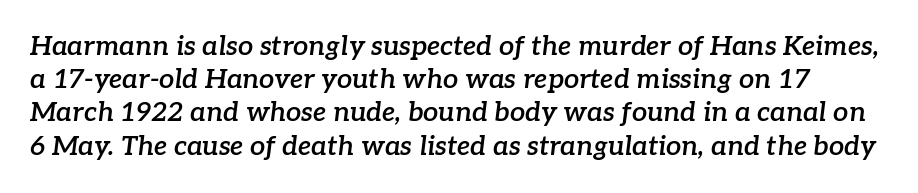
Set as a demibold, roughly 600 on the weight scale. Tracking value appears to be zero — textbook default spacing. Slant detected: the letters are inclined. Bare-footed words on every line.
